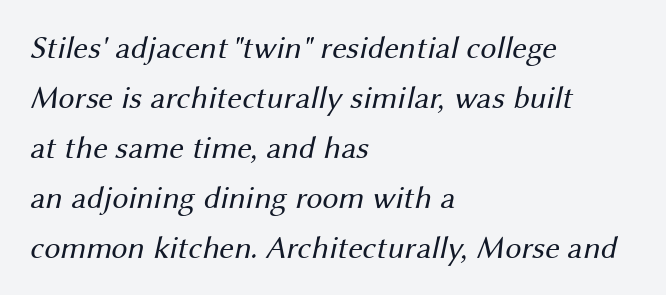
{"serif": "no", "bold": "no", "weight": "regular", "width": "normal", "stroke_contrast": "medium", "x_height": "medium", "monospaced": "no", "underline": "no", "align": "left", "line_spacing": "normal", "line_spacing_ratio": 1.56, "letter_spacing": "normal", "letter_spacing_em": 0.0, "glyph_px": 32}
